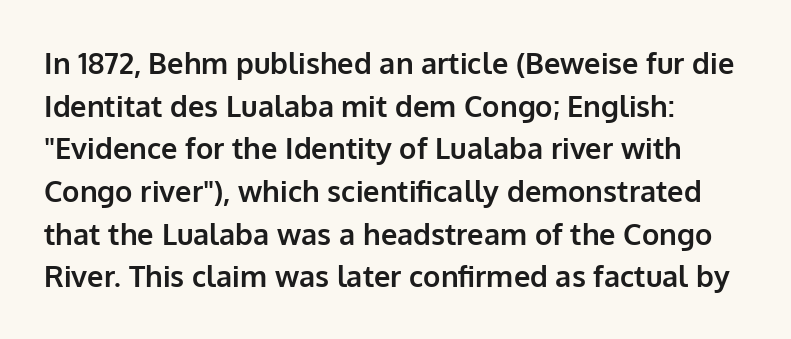
The image shows 29 px bold sans-serif type, upright; set left-aligned, normal line spacing (1.47x), normal letter spacing, not underlined; low stroke contrast and a medium x-height.
